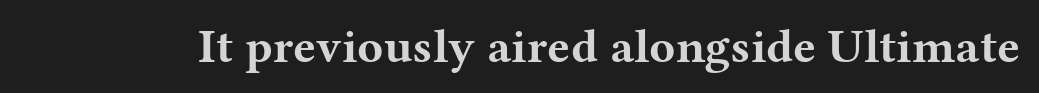
The image shows 48 px bold, wide serif type, upright; set normal letter spacing, not underlined; medium stroke contrast and a medium x-height.
